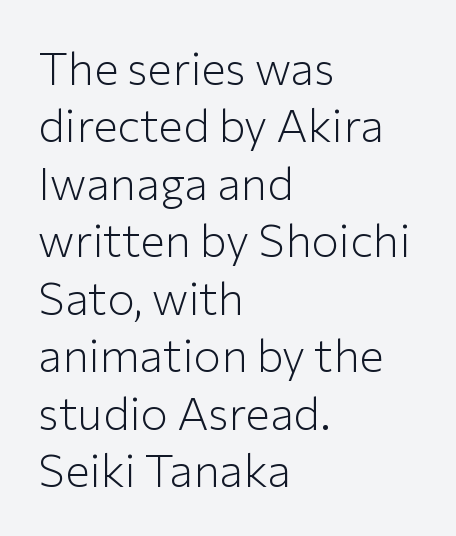
{"serif": "no", "italic": "no", "bold": "no", "weight": "light", "width": "normal", "stroke_contrast": "low", "x_height": "medium", "monospaced": "no", "underline": "no", "align": "left", "line_spacing": "normal", "line_spacing_ratio": 1.25, "letter_spacing": "normal", "letter_spacing_em": 0.0, "glyph_px": 46}
